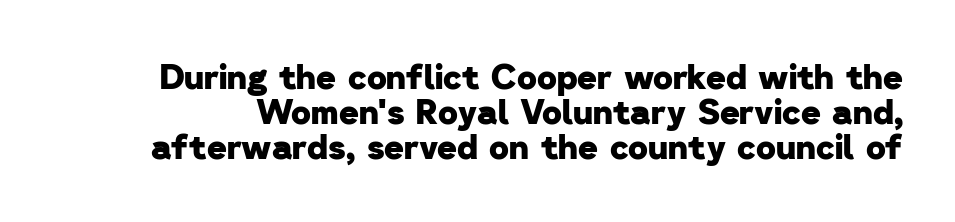
The image shows 34 px heavy sans-serif type; set tight line spacing (1.03x), normal letter spacing, not underlined; low stroke contrast and a medium x-height.
